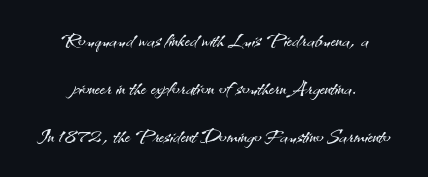
Serif or sans? Sans — the stroke terminals are bare. Nothing unusual about the tracking: characters are spaced as the font intends. Is this a fixed-width face? No — the glyphs have proportional, varying widths. The foot of each line stays bare and open.
